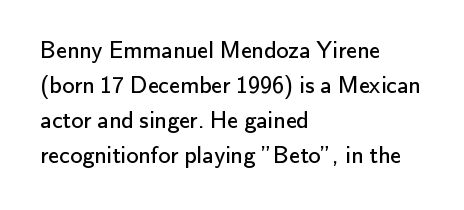
Q: Is the text bold? A: No.
Q: Is the text italic (slanted)? A: No, it is upright.
Q: Is the text underlined? A: No.
Q: How is the paragraph aligned? A: Left-aligned.
Q: Is the spacing between letters normal or unusually wide? A: Normal.
Q: Is the spacing between lines tight, normal or loose? A: Normal.
